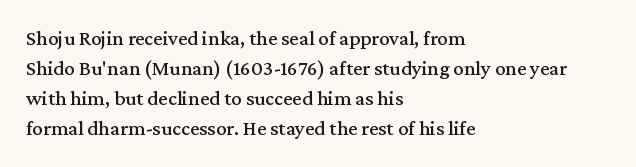
Q: Is the text italic (slanted)? A: No, it is upright.
Q: Is the text underlined? A: No.
Q: How is the paragraph aligned? A: Left-aligned.
Q: Is the spacing between letters normal or unusually wide? A: Normal.
Q: Is the spacing between lines tight, normal or loose? A: Normal.
